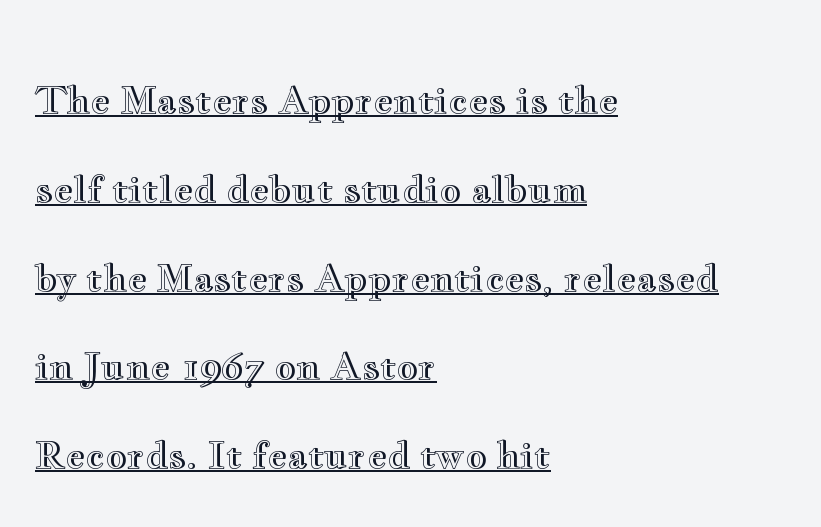
{"italic": "no", "width": "wide", "x_height": "small", "monospaced": "no", "underline": "yes", "align": "left", "line_spacing": "loose", "line_spacing_ratio": 2.4, "letter_spacing": "normal", "letter_spacing_em": 0.0, "glyph_px": 37}
